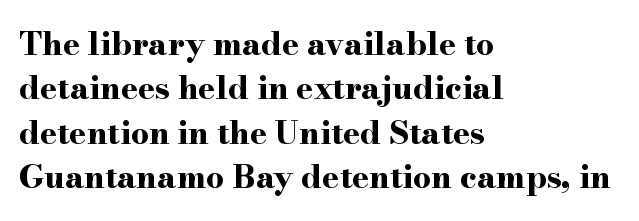
{"serif": "yes", "italic": "no", "bold": "yes", "weight": "bold", "width": "wide", "stroke_contrast": "high", "x_height": "small", "monospaced": "no", "underline": "no", "align": "left", "line_spacing": "normal", "line_spacing_ratio": 1.39, "letter_spacing": "normal", "letter_spacing_em": 0.0, "glyph_px": 32}
